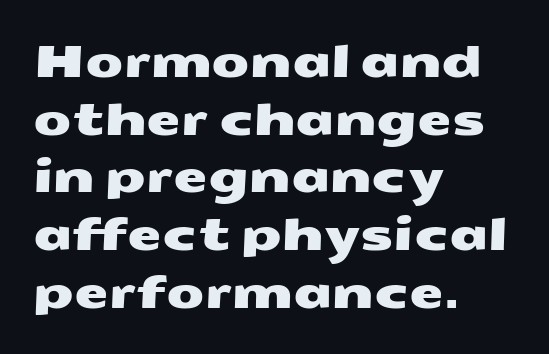
You could not count columns in this text — the font is proportionally spaced. This rendering leaves character spacing at its baseline value. A typesetter would call this leading conventional body-copy spacing. The ragged edge is on the right, which tells us the setting is flush left. Each row of text sits above clean, open space. This sample uses a sans-serif face.
